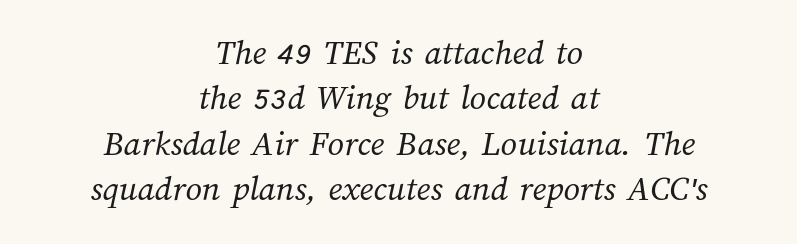
Q: Is the text bold? A: No.
Q: Is the text underlined? A: No.
Q: How is the paragraph aligned? A: Centered.
Q: Is the spacing between letters normal or unusually wide? A: Normal.
Q: Is the spacing between lines tight, normal or loose? A: Normal.
Q: Width (condensed, normal, or wide)? A: Normal.
Q: Stroke contrast? A: Medium.
Q: x-height? A: Medium.
Q: Monospaced? A: No.
